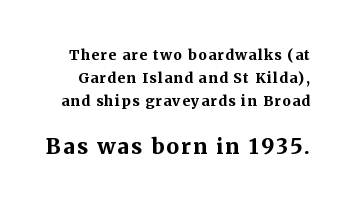
Q: Is the text bold? A: Yes.
Q: Is the text italic (slanted)? A: No, it is upright.
Q: Is the text underlined? A: No.
Q: Is the spacing between lines tight, normal or loose? A: Normal.
Q: Which block of text is set in a larger size, the first (top) or the second (bottom)? A: The second (bottom) one.
